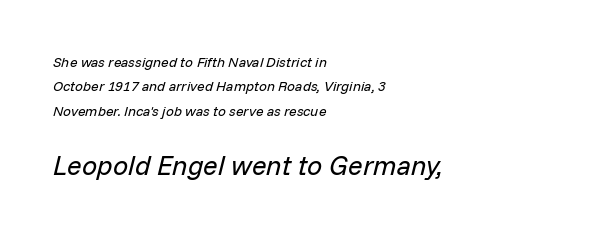
The image shows 27 px text type, italic (leaning right); set left-aligned, line spacing 1.74x, normal letter spacing, not underlined; the second (bottom) block is 1.93x larger.
